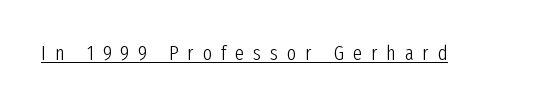
The image shows 20 px text type, upright; set unusually wide letter spacing (+0.45 em), underlined.
